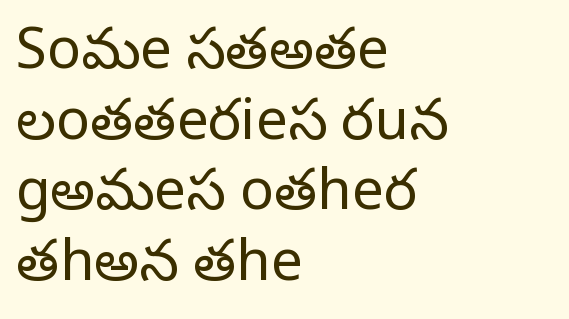
Glance below the letters and you will spot only blank space. Interline gaps are of average width in this sample. Default kerning and tracking; the words read as compact shapes. You can tell from the footed stems that serif type was used. The letters advance in unequal steps, a hallmark of proportional type.
